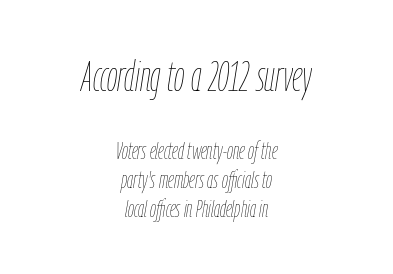
{"italic": "yes", "lean": "right", "slant_degrees": 9, "bold": "no", "weight": "thin", "width": "condensed", "stroke_contrast": "low", "x_height": "medium", "monospaced": "no", "underline": "no", "align": "center", "line_spacing_ratio": 1.22, "letter_spacing": "normal", "letter_spacing_em": 0.0, "larger_block": "first", "size_ratio": 1.75, "glyph_px": 42}
